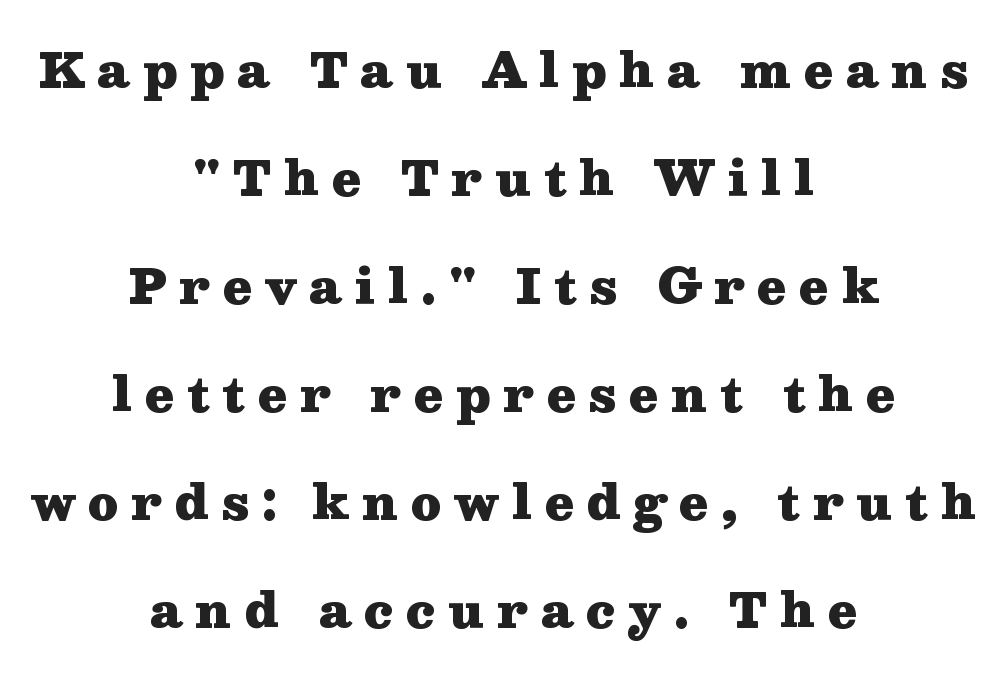
The image shows 47 px heavy, wide serif type, upright; set centered, loose line spacing (2.3x), unusually wide letter spacing (+0.27 em), not underlined; medium stroke contrast and a medium x-height.
